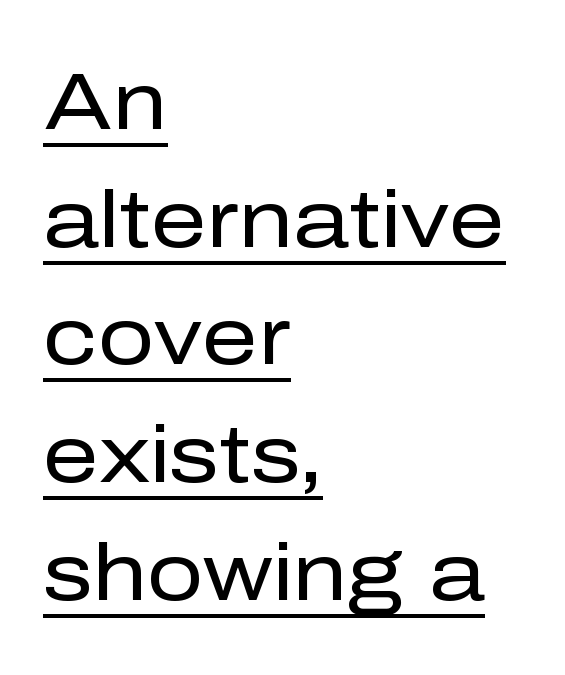
Q: Is the text bold? A: No.
Q: Is the text italic (slanted)? A: No, it is upright.
Q: Is the typeface a serif or a sans-serif typeface? A: Sans-serif.
Q: Is the text underlined? A: Yes.
Q: How is the paragraph aligned? A: Left-aligned.
Q: Is the spacing between letters normal or unusually wide? A: Normal.
Q: Is the spacing between lines tight, normal or loose? A: Normal.
Q: Width (condensed, normal, or wide)? A: Normal.
Q: Stroke contrast? A: Low.
Q: x-height? A: Medium.
Q: Monospaced? A: No.
